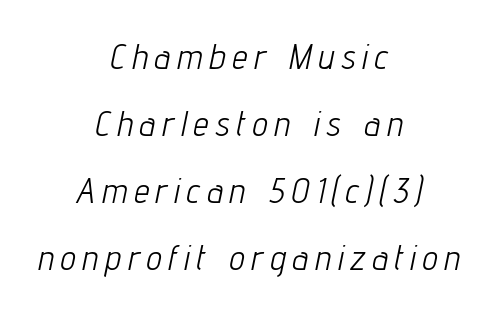
Do the characters align in a grid? No, the font is proportional. Weight: not bold — regular or lighter. Every row of glyphs is offset so its center matches the block's center. The font's italic variant was chosen for this text. Spacing between characters has been opened up far beyond the box default.
